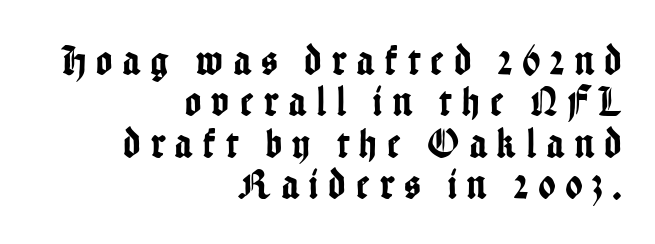
Words float on clear page, feet unadorned. This rendering uses right alignment, leaving the left contour irregular. Very little white space separates one row of letters from the next. Letterform terminals end flat and unadorned throughout the passage. Is the letter spacing exaggerated? Yes — the characters are pushed far apart. Italic? Not at all — the glyphs are vertical.
